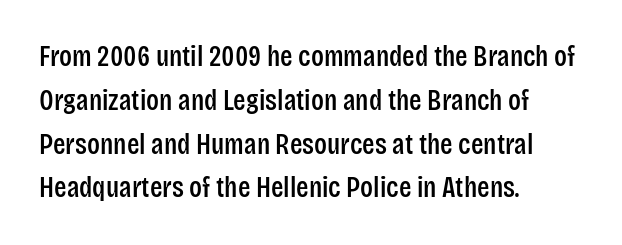
The image shows 29 px condensed sans-serif type, upright; set left-aligned, normal line spacing (1.51x), normal letter spacing, not underlined; low stroke contrast and a large x-height.
